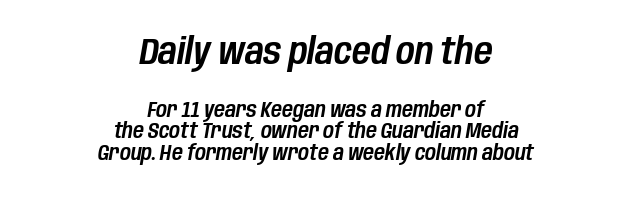
{"italic": "yes", "lean": "right", "slant_degrees": 10, "width": "condensed", "stroke_contrast": "low", "x_height": "large", "monospaced": "no", "underline": "no", "align": "center", "line_spacing": "tight", "line_spacing_ratio": 1.01, "letter_spacing": "normal", "letter_spacing_em": 0.0, "larger_block": "first", "size_ratio": 1.71, "glyph_px": 36}
